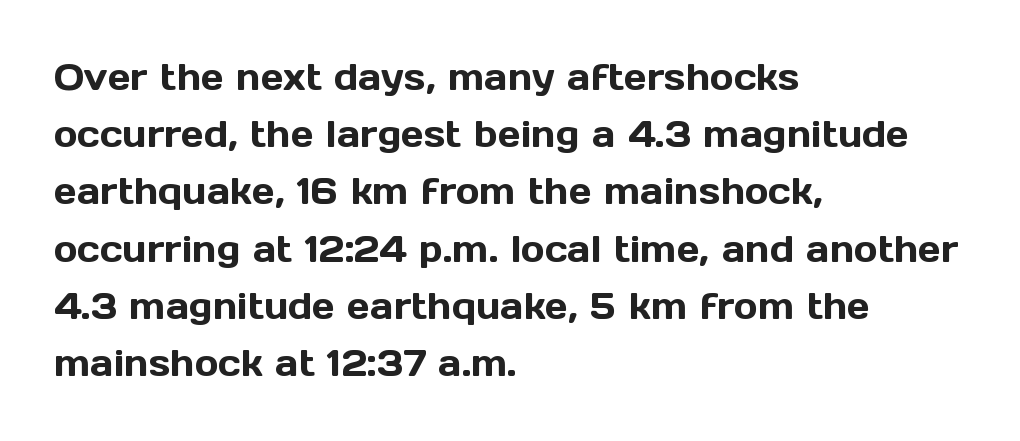
Q: Is the text italic (slanted)? A: No, it is upright.
Q: Is the typeface a serif or a sans-serif typeface? A: Sans-serif.
Q: Is the text underlined? A: No.
Q: How is the paragraph aligned? A: Left-aligned.
Q: Is the spacing between letters normal or unusually wide? A: Normal.
Q: Is the spacing between lines tight, normal or loose? A: Normal.
Q: Width (condensed, normal, or wide)? A: Normal.
Q: x-height? A: Medium.
Q: Monospaced? A: No.
